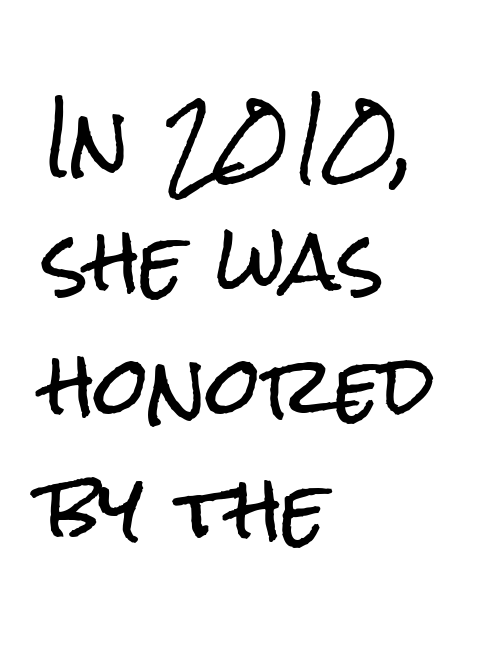
{"serif": "no", "italic": "no", "width": "condensed", "stroke_contrast": "low", "x_height": "medium", "monospaced": "no", "underline": "no", "align": "left", "line_spacing": "normal", "line_spacing_ratio": 1.59, "letter_spacing": "normal", "letter_spacing_em": 0.0, "glyph_px": 78}
